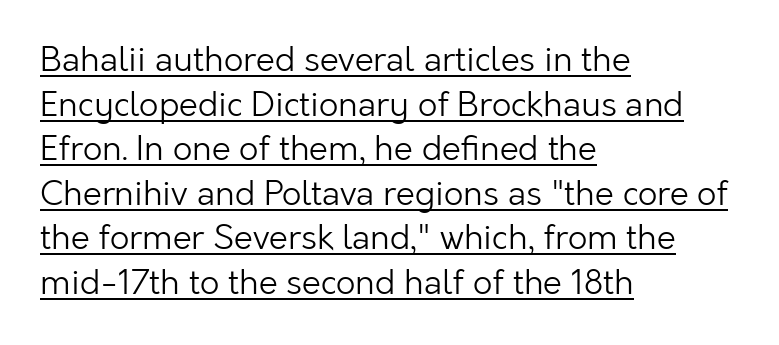
The image shows 34 px light sans-serif type, upright; set left-aligned, normal line spacing (1.31x), normal letter spacing, underlined; low stroke contrast and a medium x-height.
